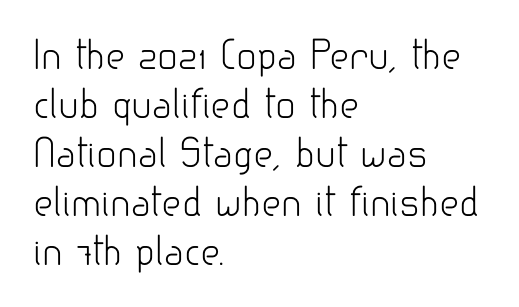
{"serif": "no", "italic": "no", "bold": "no", "weight": "light", "width": "normal", "stroke_contrast": "low", "x_height": "small", "monospaced": "no", "underline": "no", "align": "left", "line_spacing": "normal", "line_spacing_ratio": 1.29, "letter_spacing": "normal", "letter_spacing_em": 0.0, "glyph_px": 38}
